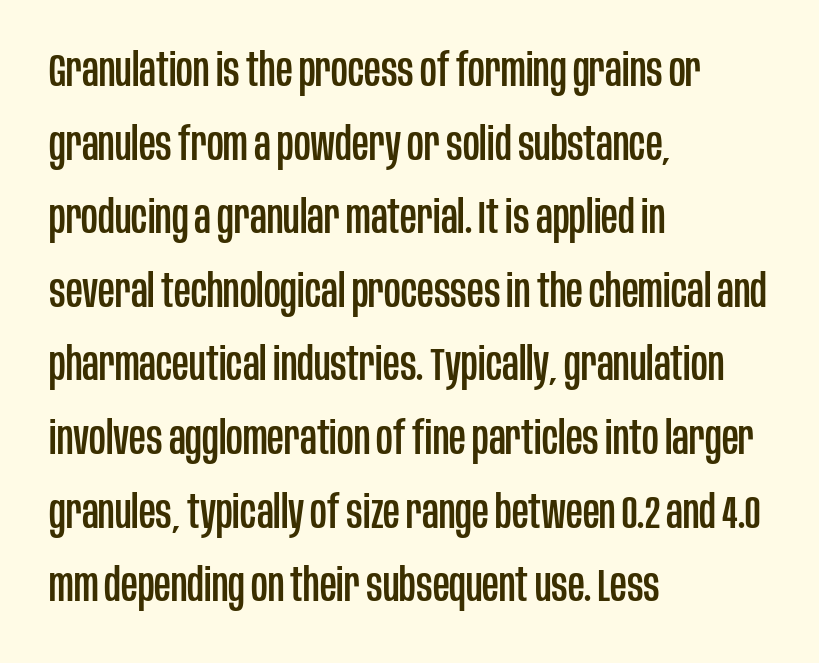
The image shows 46 px condensed sans-serif type, upright; set left-aligned, normal line spacing (1.6x), normal letter spacing, not underlined; low stroke contrast and a large x-height.
